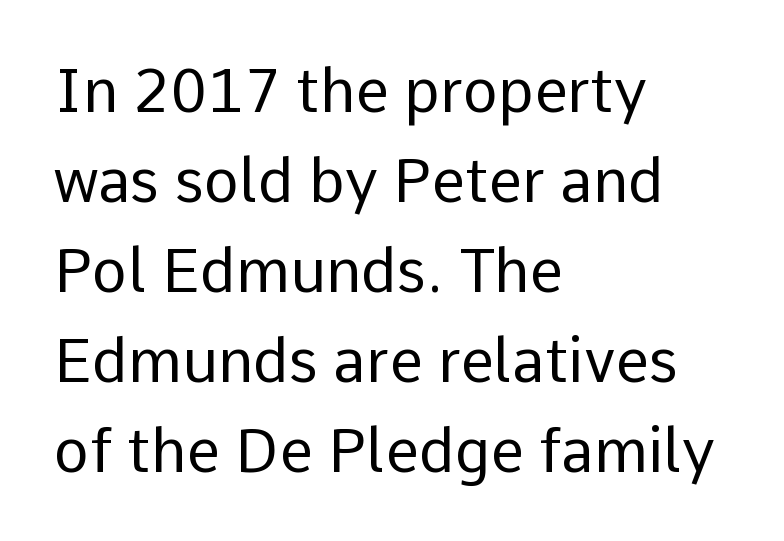
Q: Is the text bold? A: No.
Q: Is the text italic (slanted)? A: No, it is upright.
Q: Is the typeface a serif or a sans-serif typeface? A: Sans-serif.
Q: Is the text underlined? A: No.
Q: How is the paragraph aligned? A: Left-aligned.
Q: Is the spacing between letters normal or unusually wide? A: Normal.
Q: Is the spacing between lines tight, normal or loose? A: Normal.
Q: Width (condensed, normal, or wide)? A: Normal.
Q: Stroke contrast? A: Low.
Q: x-height? A: Medium.
Q: Monospaced? A: No.
